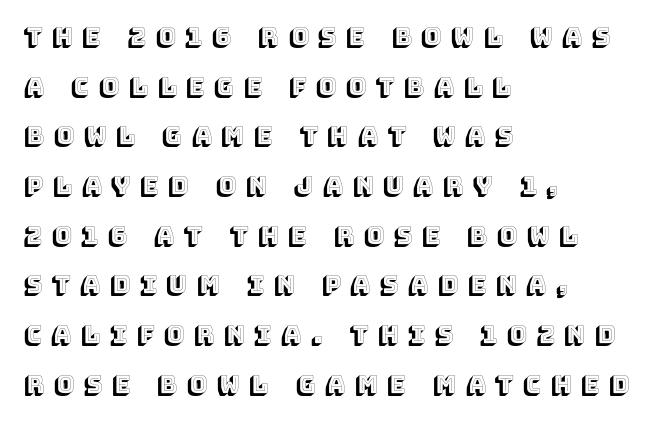
{"italic": "no", "underline": "no", "align": "left", "line_spacing": "loose", "line_spacing_ratio": 2.07, "letter_spacing": "wide", "letter_spacing_em": 0.41, "glyph_px": 24}
